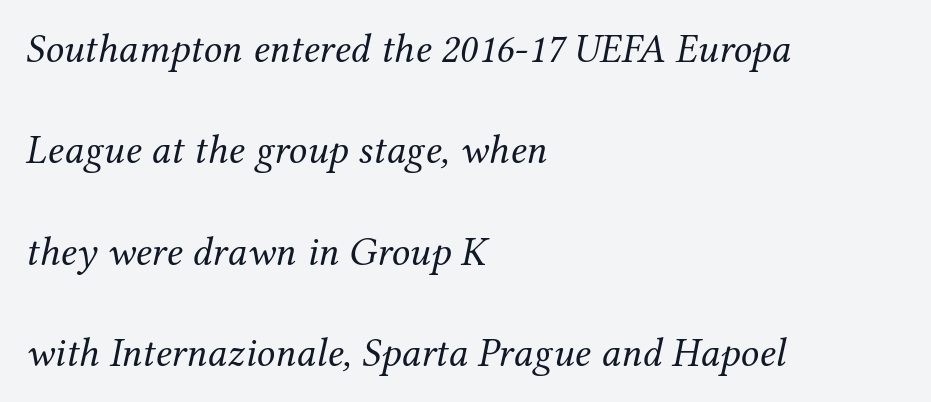
{"serif": "yes", "italic": "yes", "lean": "right", "slant_degrees": 12, "bold": "no", "weight": "regular", "width": "normal", "stroke_contrast": "medium", "x_height": "medium", "monospaced": "no", "underline": "no", "align": "left", "line_spacing": "loose", "line_spacing_ratio": 2.47, "letter_spacing": "normal", "letter_spacing_em": 0.0, "glyph_px": 41}
